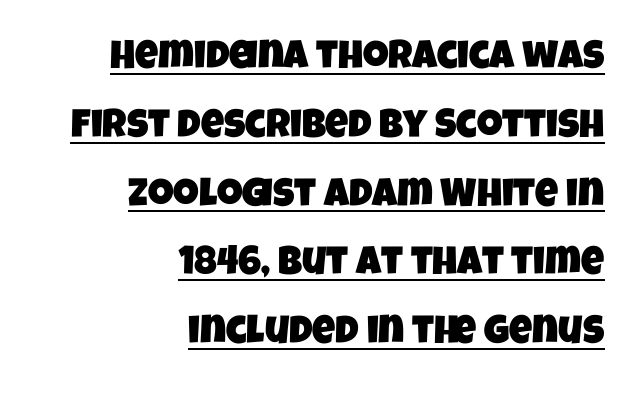
{"serif": "no", "width": "condensed", "stroke_contrast": "low", "x_height": "large", "monospaced": "no", "underline": "yes", "align": "right", "line_spacing_ratio": 1.72, "letter_spacing": "normal", "letter_spacing_em": 0.0, "glyph_px": 40}
